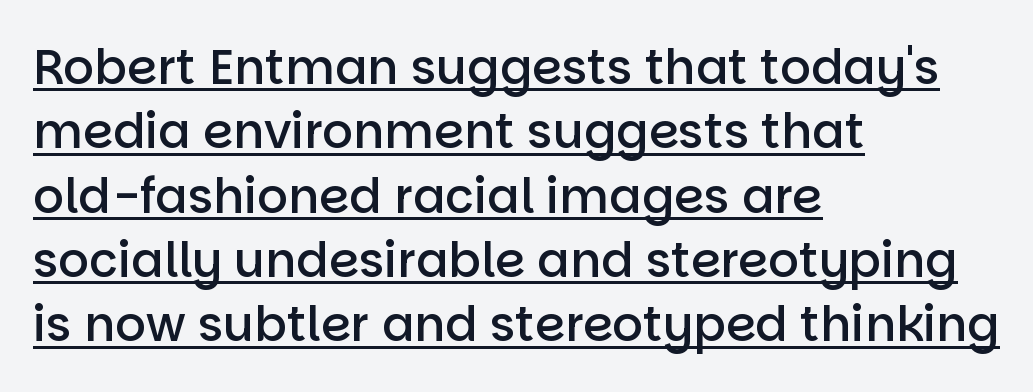
{"serif": "no", "italic": "no", "bold": "semi", "weight": "semibold", "width": "normal", "stroke_contrast": "low", "x_height": "large", "monospaced": "no", "underline": "yes", "align": "left", "line_spacing": "normal", "line_spacing_ratio": 1.34, "letter_spacing": "normal", "letter_spacing_em": 0.0, "glyph_px": 48}
